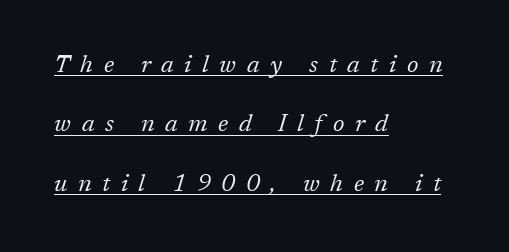
Q: Is the text bold? A: No.
Q: Is the text italic (slanted)? A: Yes, it leans right by about 17 degrees.
Q: Is the text underlined? A: Yes.
Q: How is the paragraph aligned? A: Left-aligned.
Q: Is the spacing between letters normal or unusually wide? A: Unusually wide.
Q: Is the spacing between lines tight, normal or loose? A: Loose.
